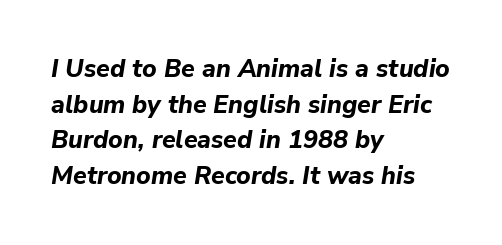
Q: Is the text bold? A: Yes.
Q: Is the text italic (slanted)? A: Yes, it leans right by about 9 degrees.
Q: Is the text underlined? A: No.
Q: How is the paragraph aligned? A: Left-aligned.
Q: Is the spacing between letters normal or unusually wide? A: Normal.
Q: Is the spacing between lines tight, normal or loose? A: Normal.
